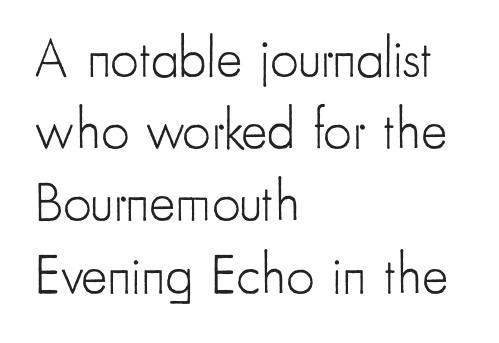
{"serif": "no", "italic": "no", "bold": "no", "weight": "light", "width": "condensed", "stroke_contrast": "low", "x_height": "small", "monospaced": "no", "underline": "no", "align": "left", "line_spacing": "normal", "line_spacing_ratio": 1.29, "letter_spacing": "normal", "letter_spacing_em": 0.0, "glyph_px": 56}
